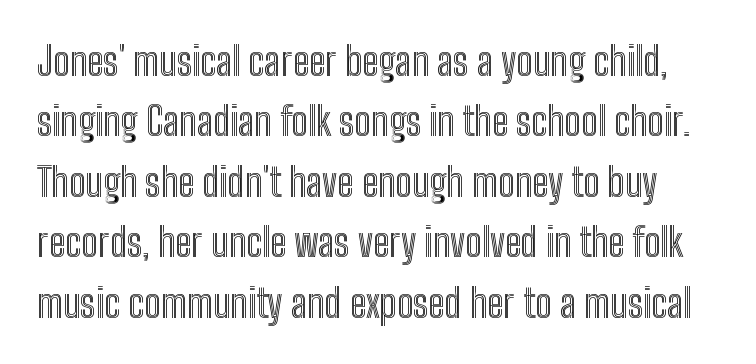
The image shows 39 px condensed type, upright; set normal line spacing (1.55x), normal letter spacing, not underlined; a medium x-height.
